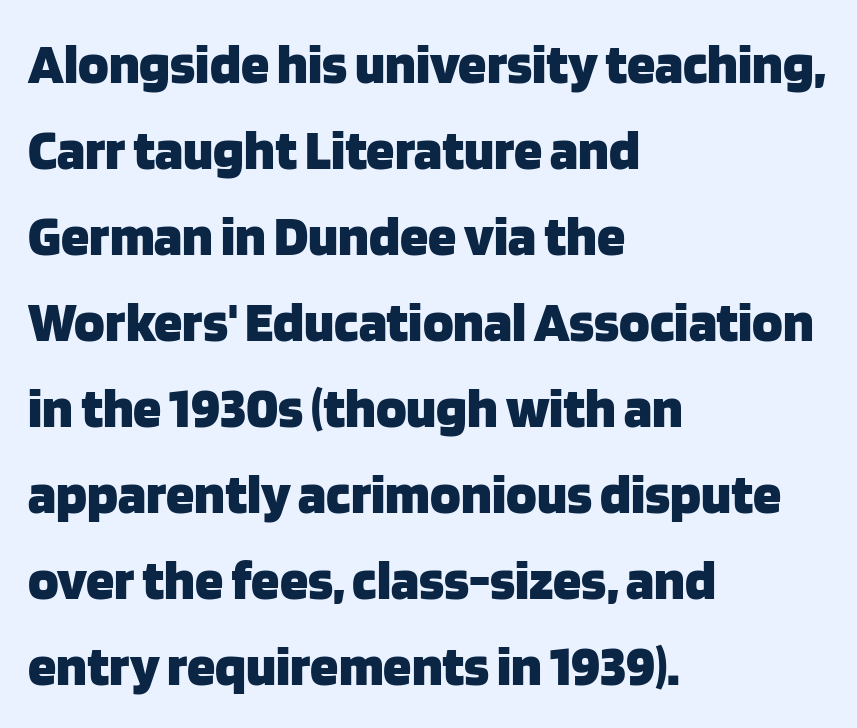
{"serif": "no", "italic": "no", "bold": "yes", "weight": "heavy", "width": "normal", "stroke_contrast": "low", "x_height": "large", "monospaced": "no", "underline": "no", "align": "left", "line_spacing": "normal", "line_spacing_ratio": 1.51, "letter_spacing": "normal", "letter_spacing_em": 0.0, "glyph_px": 57}
